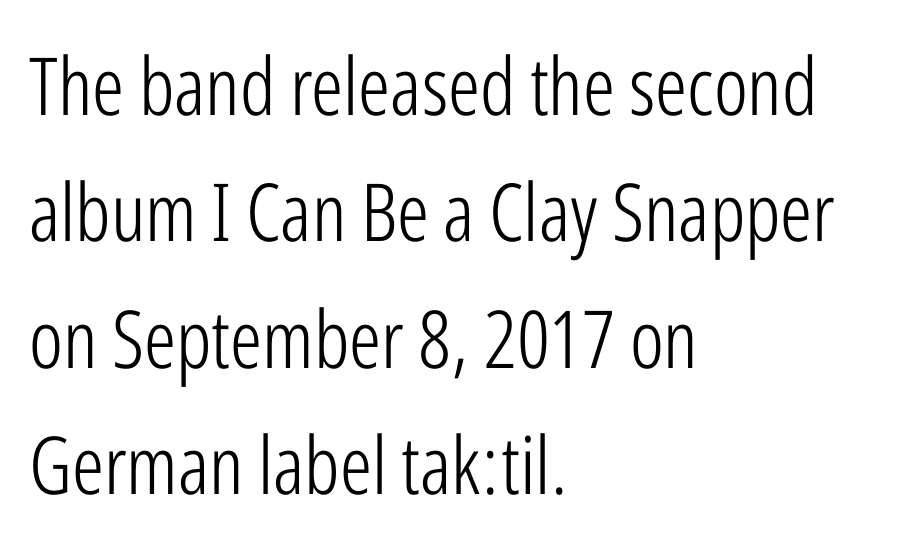
The typesetter chose a ragged-right arrangement here. A typesetter would label this face a sans. Ink coverage per letter is moderate at most. The tracking reads as untouched default to a designer's eye. The letters stand straight up with perfectly vertical stems.
